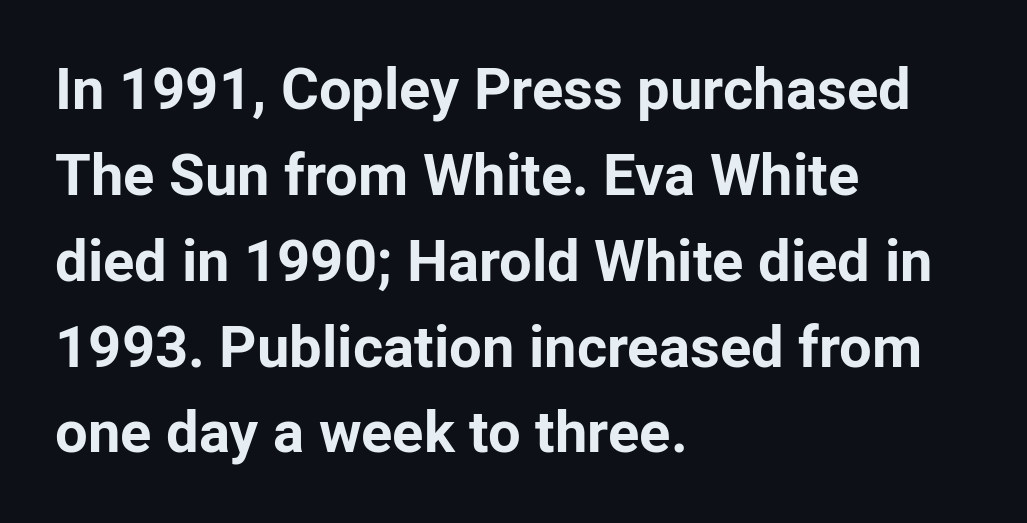
The image shows 58 px bold sans-serif type, upright; set left-aligned, normal line spacing (1.48x), normal letter spacing, not underlined; low stroke contrast and a medium x-height.
